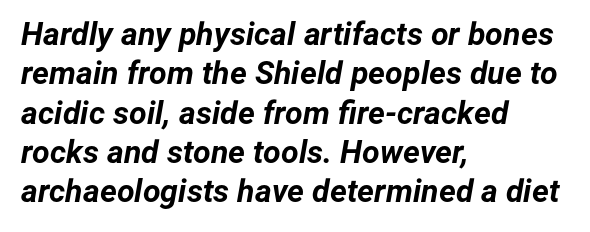
Q: Is the text bold? A: Yes.
Q: Is the text italic (slanted)? A: Yes, it leans right by about 12 degrees.
Q: Is the text underlined? A: No.
Q: How is the paragraph aligned? A: Left-aligned.
Q: Is the spacing between letters normal or unusually wide? A: Normal.
Q: Width (condensed, normal, or wide)? A: Normal.
Q: Stroke contrast? A: Low.
Q: x-height? A: Medium.
Q: Monospaced? A: No.
